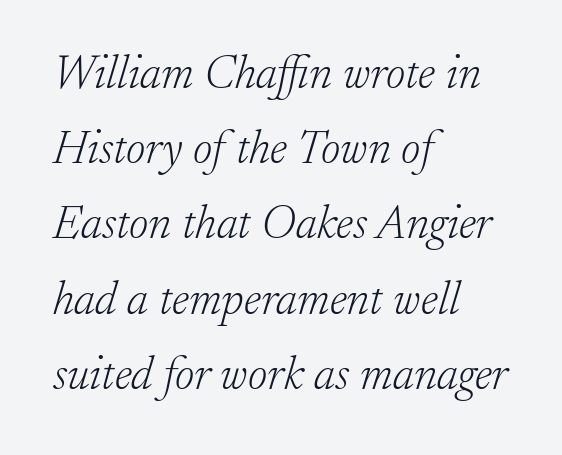
{"serif": "yes", "italic": "yes", "lean": "right", "slant_degrees": 17, "bold": "no", "weight": "light", "width": "normal", "stroke_contrast": "low", "x_height": "small", "monospaced": "no", "underline": "no", "align": "left", "line_spacing": "normal", "line_spacing_ratio": 1.6, "letter_spacing": "normal", "letter_spacing_em": 0.0, "glyph_px": 47}
